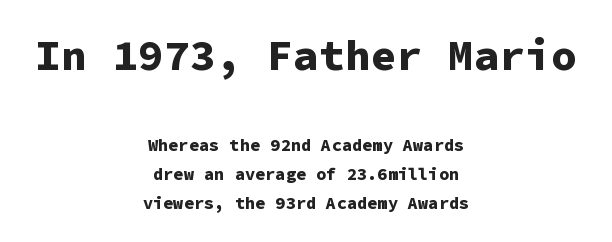
Q: Is the text bold? A: Yes.
Q: Is the text italic (slanted)? A: No, it is upright.
Q: Is the typeface a serif or a sans-serif typeface? A: Sans-serif.
Q: Is the text underlined? A: No.
Q: How is the paragraph aligned? A: Centered.
Q: Is the spacing between letters normal or unusually wide? A: Normal.
Q: Is the spacing between lines tight, normal or loose? A: Normal.
Q: Which block of text is set in a larger size, the first (top) or the second (bottom)? A: The first (top) one.
Q: Width (condensed, normal, or wide)? A: Normal.
Q: Stroke contrast? A: Low.
Q: x-height? A: Medium.
Q: Monospaced? A: Yes.
